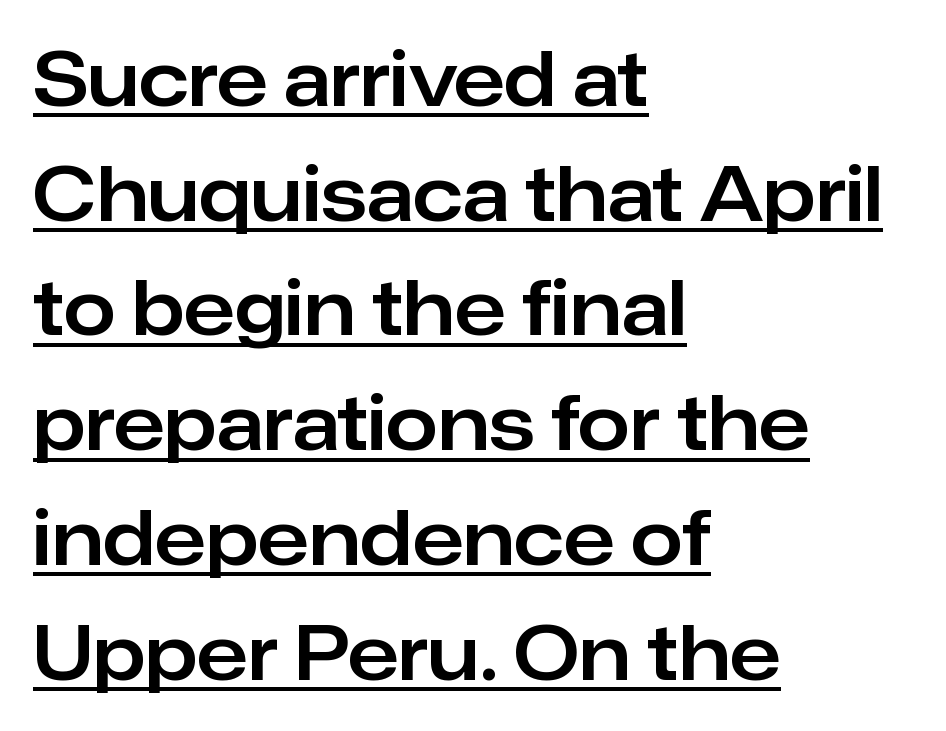
{"serif": "no", "italic": "no", "width": "normal", "stroke_contrast": "low", "x_height": "medium", "monospaced": "no", "underline": "yes", "align": "left", "line_spacing": "normal", "line_spacing_ratio": 1.53, "letter_spacing": "normal", "letter_spacing_em": 0.0, "glyph_px": 75}
